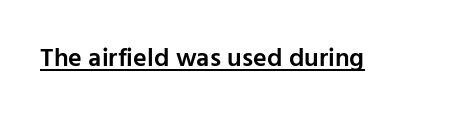
The letters stand upright; this is a roman face. This is moderately heavy type, rendered in semibold. These characters rest on top of a visible drawn line. You could call the tracking neutral — neither tight nor loose.
